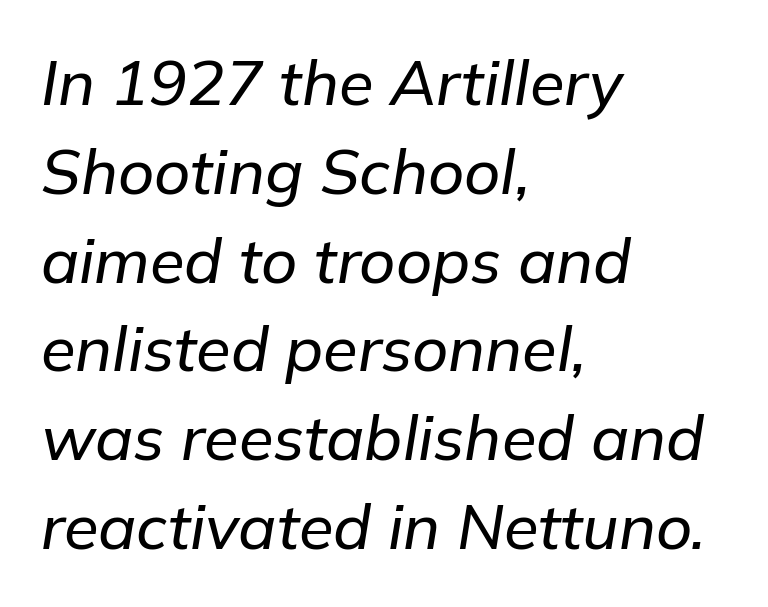
Q: Is the text italic (slanted)? A: Yes, it leans right by about 9 degrees.
Q: Is the text underlined? A: No.
Q: How is the paragraph aligned? A: Left-aligned.
Q: Is the spacing between letters normal or unusually wide? A: Normal.
Q: Is the spacing between lines tight, normal or loose? A: Normal.
Q: Width (condensed, normal, or wide)? A: Normal.
Q: Stroke contrast? A: Low.
Q: x-height? A: Medium.
Q: Monospaced? A: No.
